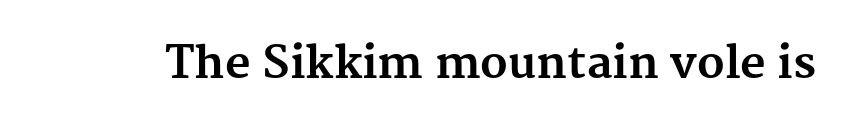
{"serif": "yes", "italic": "no", "bold": "yes", "weight": "bold", "width": "normal", "stroke_contrast": "medium", "x_height": "medium", "monospaced": "no", "underline": "no", "letter_spacing": "normal", "letter_spacing_em": 0.0, "glyph_px": 44}
